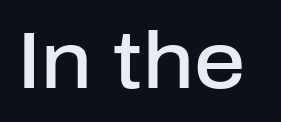
The image shows 80 px semibold sans-serif type, upright; set normal letter spacing, not underlined; low stroke contrast and a medium x-height.
